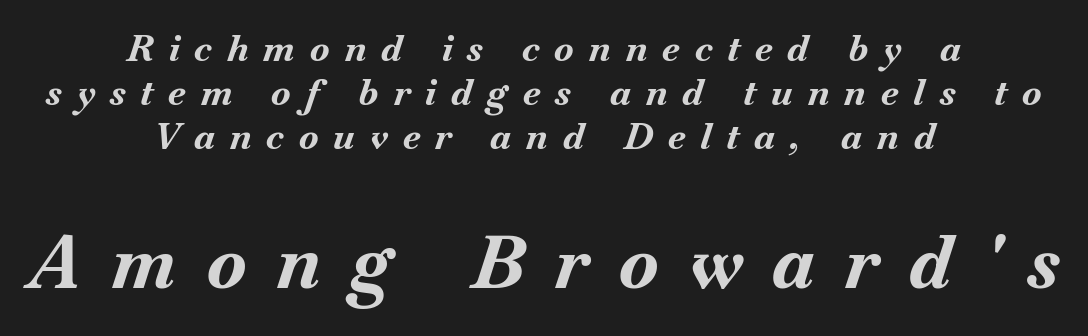
The image shows 73 px bold type, italic (leaning right); set centered, line spacing 1.22x, unusually wide letter spacing (+0.42 em), not underlined; the second (bottom) block is 2.03x larger; medium stroke contrast and a small x-height.
